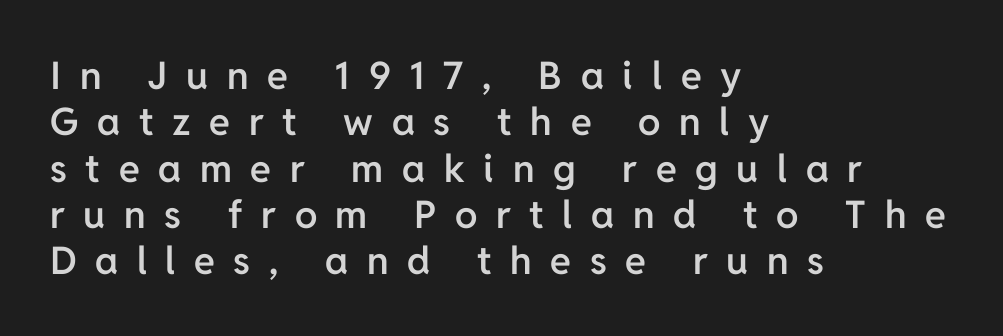
{"serif": "no", "italic": "no", "bold": "semi", "weight": "semibold", "width": "normal", "stroke_contrast": "low", "x_height": "medium", "monospaced": "no", "underline": "no", "align": "left", "line_spacing_ratio": 1.22, "letter_spacing": "wide", "letter_spacing_em": 0.49, "glyph_px": 38}
